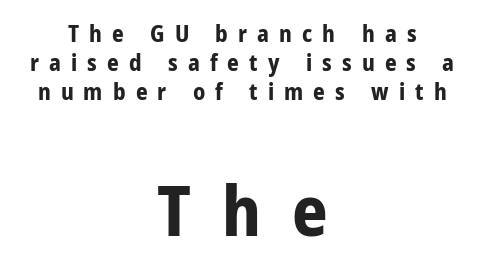
Q: Is the text bold? A: Yes.
Q: Is the text italic (slanted)? A: No, it is upright.
Q: Is the typeface a serif or a sans-serif typeface? A: Sans-serif.
Q: Is the text underlined? A: No.
Q: How is the paragraph aligned? A: Centered.
Q: Is the spacing between letters normal or unusually wide? A: Unusually wide.
Q: Is the spacing between lines tight, normal or loose? A: Normal.
Q: Which block of text is set in a larger size, the first (top) or the second (bottom)? A: The second (bottom) one.
Q: Width (condensed, normal, or wide)? A: Condensed.
Q: Stroke contrast? A: Low.
Q: x-height? A: Medium.
Q: Monospaced? A: No.
